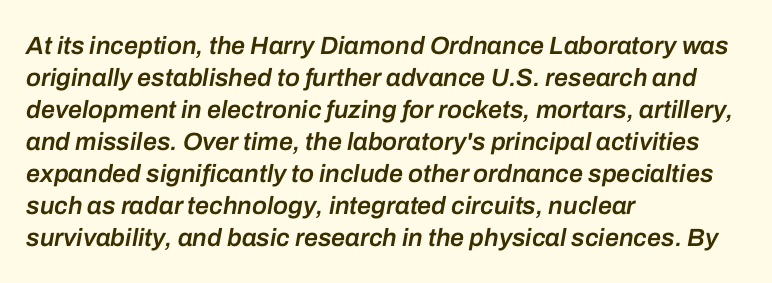
If you measured baseline to baseline, you'd find a middling distance. Its strokes are somewhat broadened, the hallmark of semibold type. Horizontally, the lines are justified to the leading edge only. When letters slant like this, we call the style italic.
